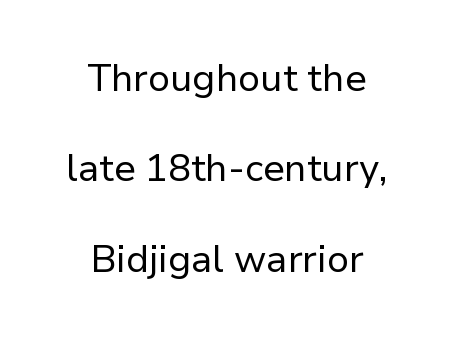
Q: Is the text bold? A: No.
Q: Is the text italic (slanted)? A: No, it is upright.
Q: Is the typeface a serif or a sans-serif typeface? A: Sans-serif.
Q: Is the text underlined? A: No.
Q: How is the paragraph aligned? A: Centered.
Q: Is the spacing between letters normal or unusually wide? A: Normal.
Q: Is the spacing between lines tight, normal or loose? A: Loose.
Q: Width (condensed, normal, or wide)? A: Normal.
Q: Stroke contrast? A: Low.
Q: x-height? A: Medium.
Q: Monospaced? A: No.
